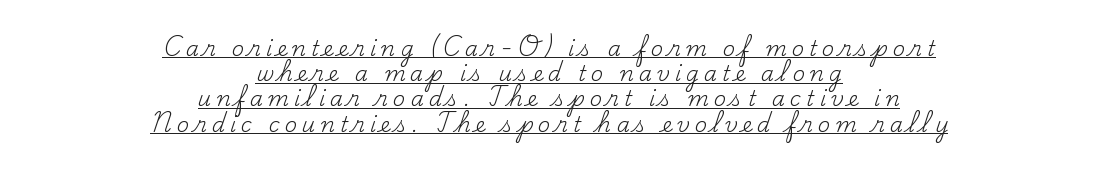
{"bold": "no", "underline": "yes", "align": "center", "line_spacing_ratio": 1.2, "letter_spacing": "wide", "letter_spacing_em": 0.24, "glyph_px": 21}
